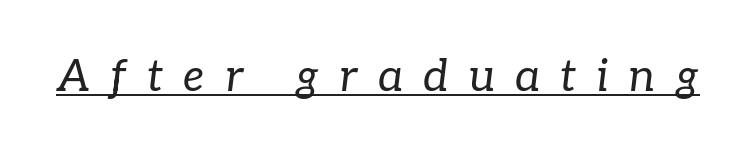
Q: Is the text bold? A: No.
Q: Is the text italic (slanted)? A: Yes, it leans right by about 7 degrees.
Q: Is the typeface a serif or a sans-serif typeface? A: Serif.
Q: Is the text underlined? A: Yes.
Q: Is the spacing between letters normal or unusually wide? A: Unusually wide.
Q: Width (condensed, normal, or wide)? A: Normal.
Q: Stroke contrast? A: Low.
Q: x-height? A: Medium.
Q: Monospaced? A: No.
